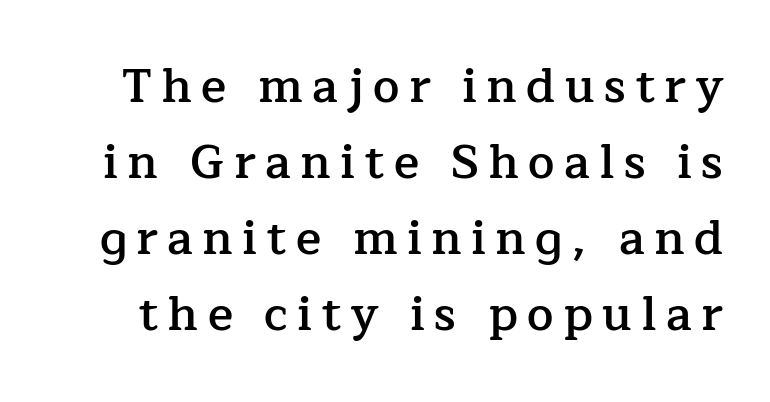
The image shows 47 px semibold serif type, upright; set normal line spacing (1.62x), unusually wide letter spacing (+0.2 em), not underlined; low stroke contrast and a medium x-height.
